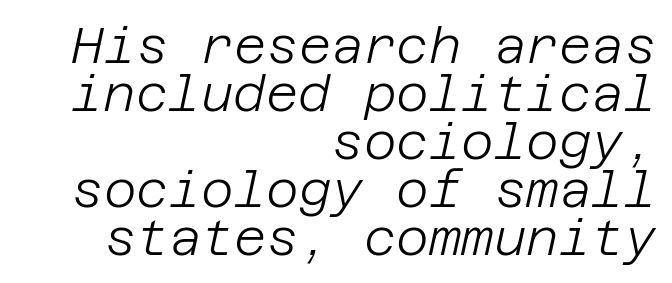
{"italic": "yes", "lean": "right", "slant_degrees": 12, "bold": "no", "weight": "light", "width": "normal", "stroke_contrast": "low", "x_height": "large", "underline": "no", "align": "right", "line_spacing": "tight", "line_spacing_ratio": 0.96, "letter_spacing": "normal", "letter_spacing_em": 0.0, "glyph_px": 50}
